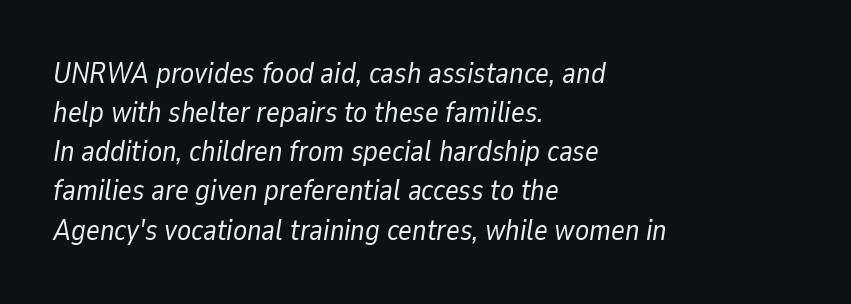
Q: Is the text bold? A: No.
Q: Is the text italic (slanted)? A: Yes, it leans right by about 9 degrees.
Q: Is the text underlined? A: No.
Q: How is the paragraph aligned? A: Left-aligned.
Q: Is the spacing between letters normal or unusually wide? A: Normal.
Q: Is the spacing between lines tight, normal or loose? A: Normal.
Q: Width (condensed, normal, or wide)? A: Normal.
Q: Stroke contrast? A: Low.
Q: x-height? A: Medium.
Q: Monospaced? A: No.
